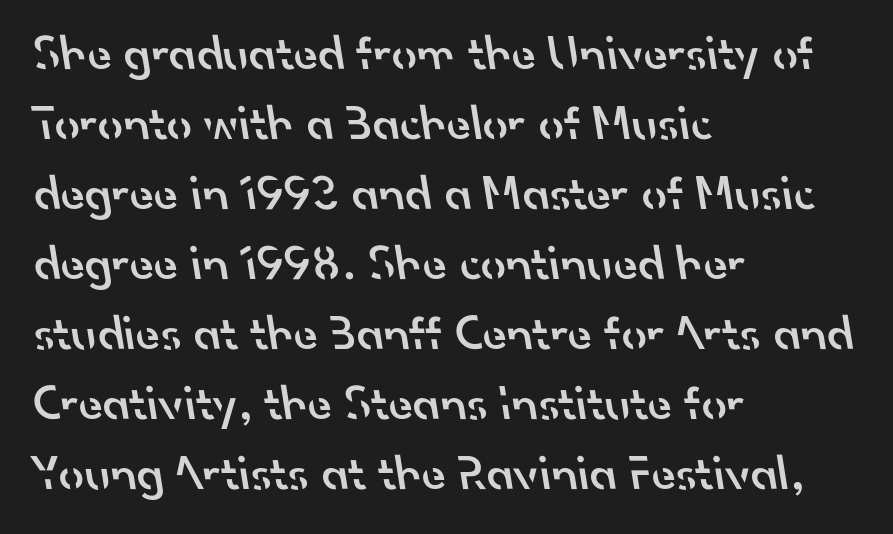
{"serif": "no", "bold": "semi", "weight": "semibold", "width": "normal", "stroke_contrast": "low", "x_height": "small", "monospaced": "no", "underline": "no", "align": "left", "line_spacing": "normal", "line_spacing_ratio": 1.4, "letter_spacing": "normal", "letter_spacing_em": 0.0, "glyph_px": 50}
